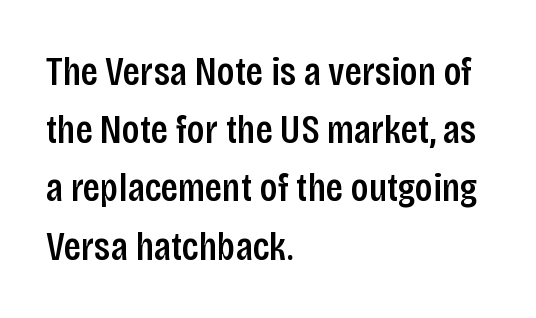
Looks like regular typesetting: each glyph gets only the width it needs. What's the leading like? Ordinary, nothing unusual. The typography opts for an upright posture over an oblique one. Beneath every word, the page is bare. Line starts are locked; line ends wander.
